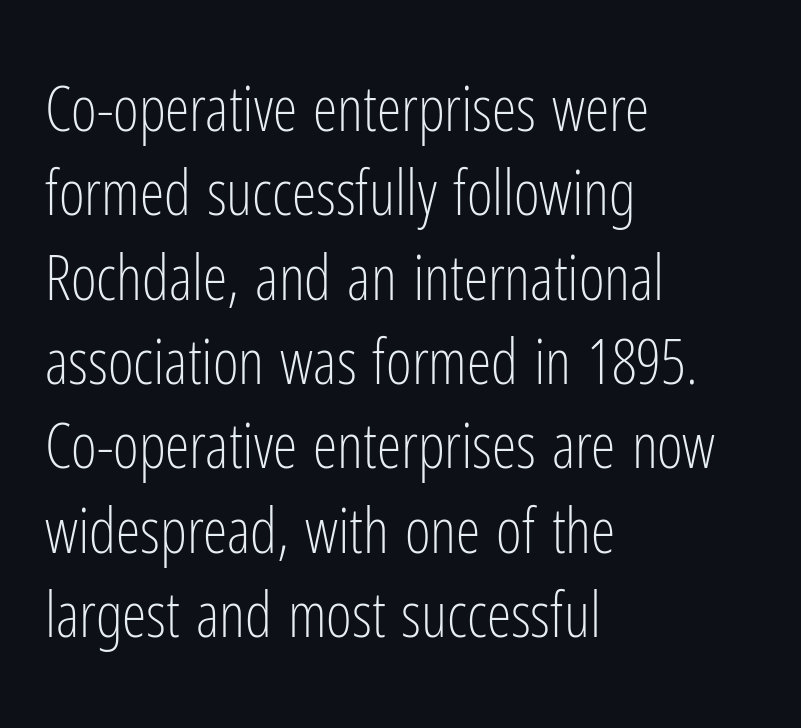
Q: Is the text bold? A: No.
Q: Is the text italic (slanted)? A: No, it is upright.
Q: Is the typeface a serif or a sans-serif typeface? A: Sans-serif.
Q: Is the text underlined? A: No.
Q: How is the paragraph aligned? A: Left-aligned.
Q: Is the spacing between letters normal or unusually wide? A: Normal.
Q: Is the spacing between lines tight, normal or loose? A: Normal.
Q: Width (condensed, normal, or wide)? A: Condensed.
Q: Stroke contrast? A: Low.
Q: x-height? A: Medium.
Q: Monospaced? A: No.
